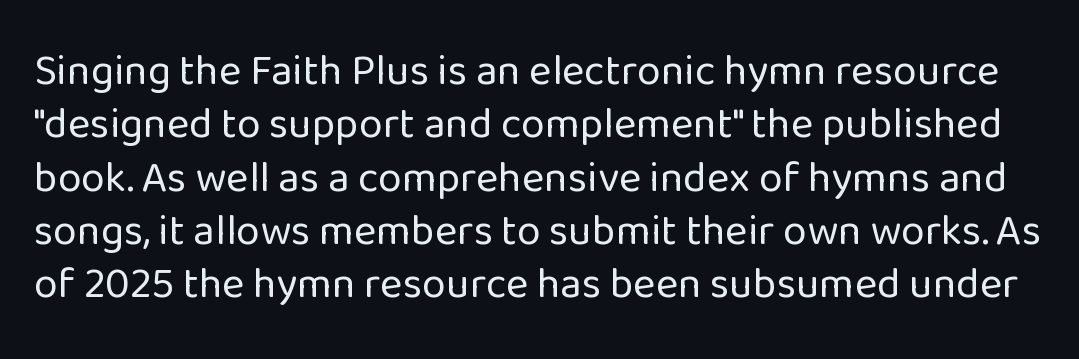
Q: Is the text bold? A: No.
Q: Is the text italic (slanted)? A: No, it is upright.
Q: Is the typeface a serif or a sans-serif typeface? A: Sans-serif.
Q: Is the text underlined? A: No.
Q: Is the spacing between letters normal or unusually wide? A: Normal.
Q: Width (condensed, normal, or wide)? A: Normal.
Q: Stroke contrast? A: Low.
Q: x-height? A: Medium.
Q: Monospaced? A: No.
